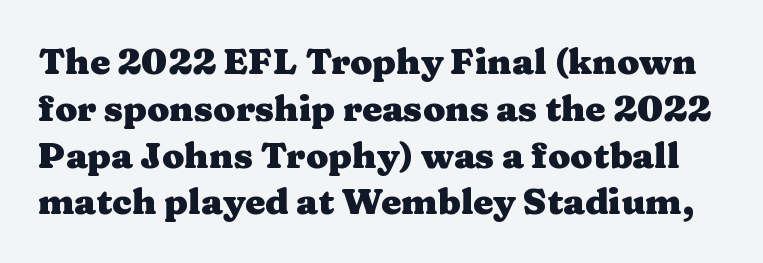
The image shows 36 px heavy, wide serif type, upright; set normal line spacing (1.3x), normal letter spacing, not underlined; medium stroke contrast and a medium x-height.
